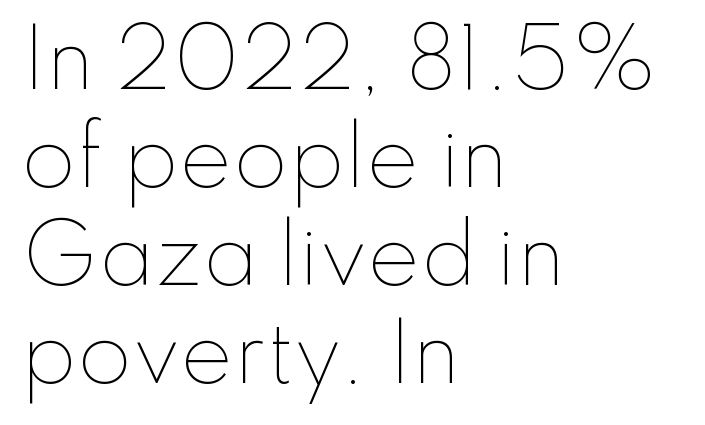
Standard letterfit; no display-style spreading of the glyphs. Note the varied advance widths — an 'i' is clearly narrower than an 'm'. Which margin do the lines hug? The left one — the right edge is uneven. Characters remain perfectly vertical along every line.
